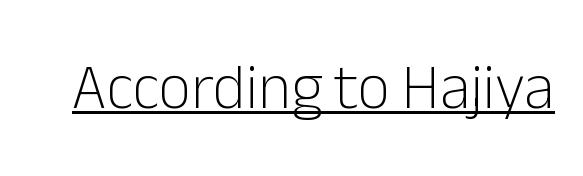
Q: Is the text bold? A: No.
Q: Is the text italic (slanted)? A: No, it is upright.
Q: Is the typeface a serif or a sans-serif typeface? A: Sans-serif.
Q: Is the text underlined? A: Yes.
Q: Is the spacing between letters normal or unusually wide? A: Normal.
Q: Width (condensed, normal, or wide)? A: Normal.
Q: Stroke contrast? A: Low.
Q: x-height? A: Medium.
Q: Monospaced? A: No.
